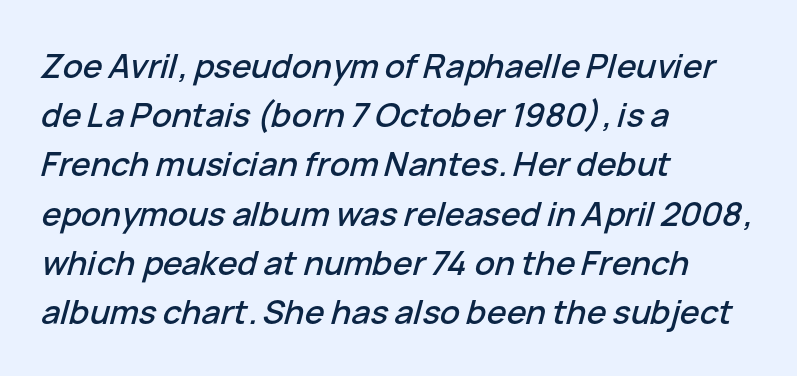
The image shows 33 px text type, italic (leaning right); set left-aligned, normal line spacing (1.49x), normal letter spacing, not underlined; low stroke contrast and a medium x-height.
